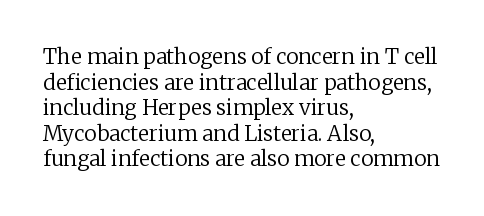
Does extra space separate the letters? No, they use regular spacing. The passage is arranged the way most books set body copy — flush left. The area under the type is left untouched. The face looks like a standard text weight, possibly lighter. Notice how the stems are strictly vertical — no italics here.
